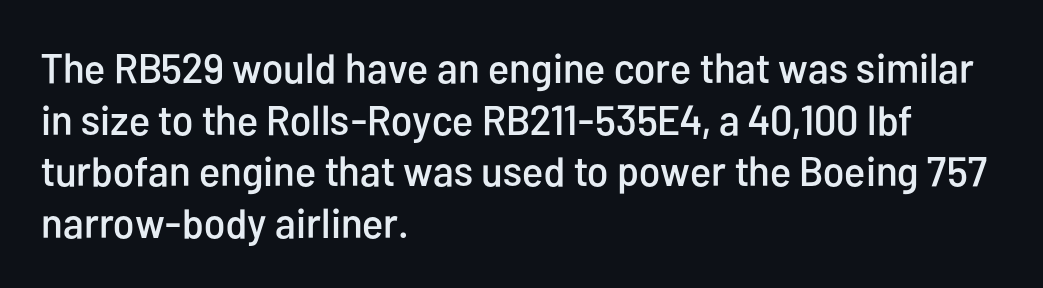
{"serif": "no", "italic": "no", "width": "condensed", "stroke_contrast": "low", "x_height": "medium", "monospaced": "no", "underline": "no", "align": "left", "line_spacing_ratio": 1.23, "letter_spacing": "normal", "letter_spacing_em": 0.0, "glyph_px": 42}
